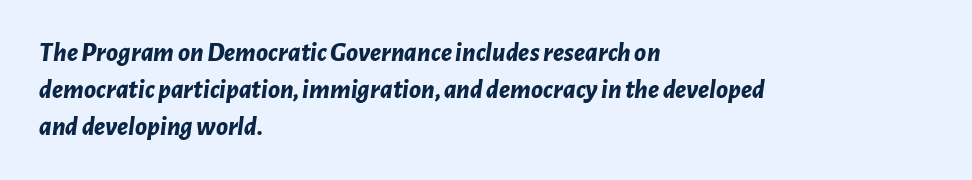
{"italic": "yes", "lean": "right", "slant_degrees": 7, "bold": "yes", "underline": "no", "align": "left", "line_spacing": "normal", "line_spacing_ratio": 1.37, "letter_spacing": "normal", "letter_spacing_em": 0.0, "glyph_px": 27}
